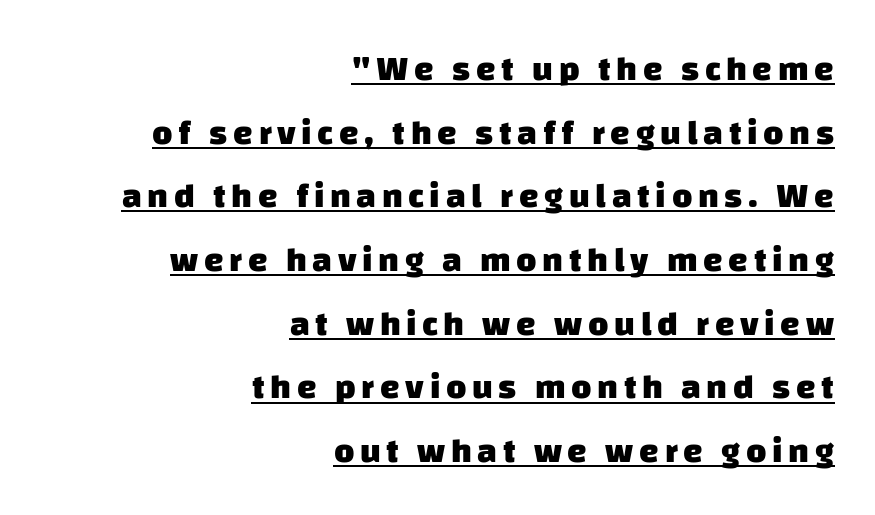
This sample is right-justified, so line beginnings fall wherever the words allow. Here the designer chose a conventional face with non-uniform glyph widths. Underline: present. What kind of face is this? One without serifs — a sans. Pretty heavy lettering here — definitely bold.
